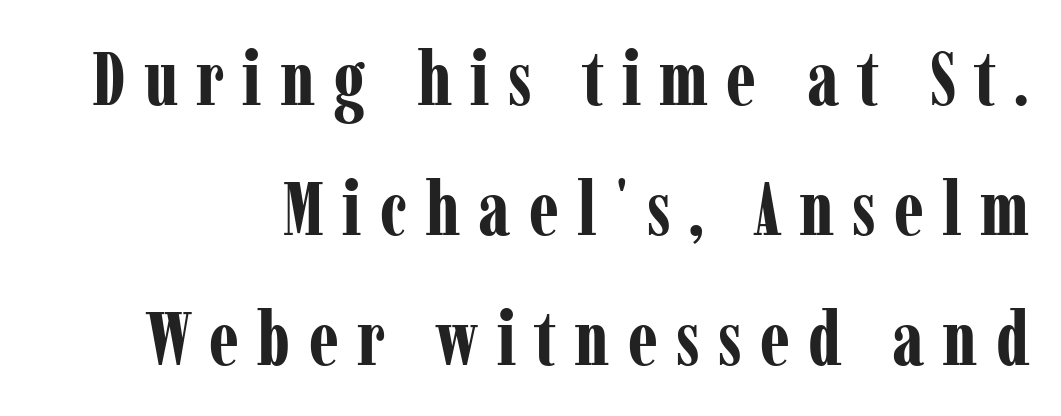
The image shows 76 px bold, condensed serif type, upright; set right-aligned, line spacing 1.71x, unusually wide letter spacing (+0.24 em), not underlined; low stroke contrast and a medium x-height.
